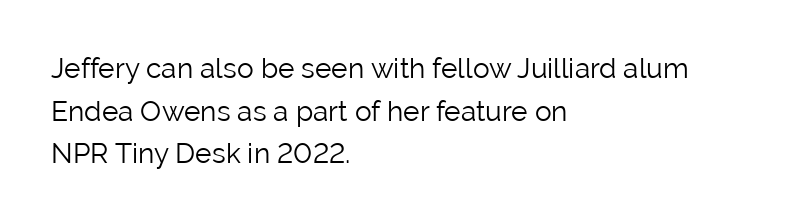
This sample is left-justified, so line endings fall wherever the words run out. The letters sit at their default tracking, neither squeezed nor spread. Do the characters align in a grid? No, the font is proportional. The line-height multiplier appears to be the usual default. Is the stroke heavy? The answer is a plain regular-or-lighter.
